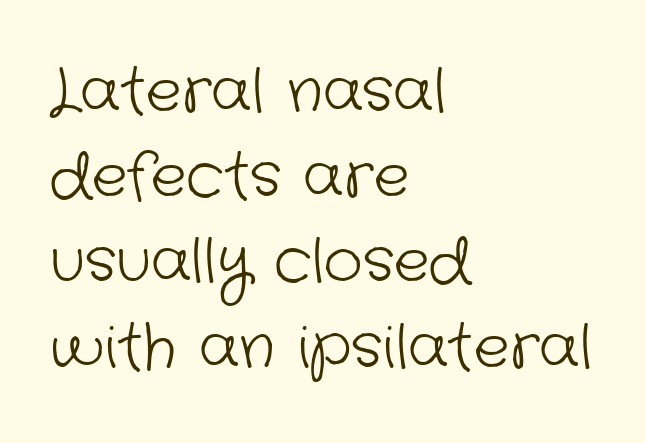
{"serif": "no", "bold": "no", "weight": "light", "width": "normal", "stroke_contrast": "low", "x_height": "medium", "monospaced": "no", "underline": "no", "align": "left", "line_spacing": "normal", "line_spacing_ratio": 1.42, "letter_spacing": "normal", "letter_spacing_em": 0.0, "glyph_px": 60}
